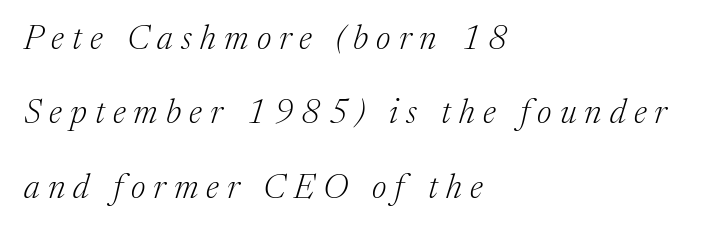
The image shows 34 px light serif type, italic (leaning right); set left-aligned, loose line spacing (2.19x), unusually wide letter spacing (+0.24 em), not underlined; medium stroke contrast and a medium x-height.
